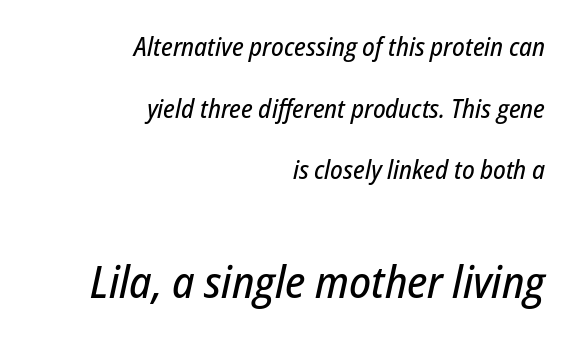
Leading is clearly above the norm, producing a sparse column. The passage shown begins with its smaller block and ends with its larger one. The text block is weighted toward the right margin, trailing off unevenly leftward. The foot of each line stays bare and open. Here the designer chose a conventional face with non-uniform glyph widths.
